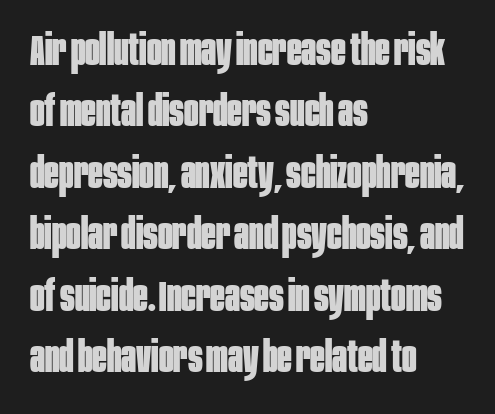
{"serif": "no", "italic": "no", "bold": "yes", "weight": "bold", "width": "condensed", "stroke_contrast": "low", "x_height": "large", "monospaced": "no", "underline": "no", "align": "left", "line_spacing": "normal", "line_spacing_ratio": 1.43, "letter_spacing": "normal", "letter_spacing_em": 0.0, "glyph_px": 43}
